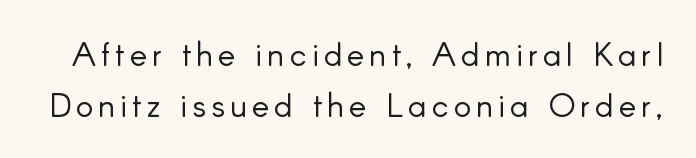
Quick note: underline off. Spacing verdict: proportional, widths tailored to each character. Each stroke keeps to a modest, everyday thickness or less. The axis of the letterforms is exactly vertical. Letterform terminals end flat and unadorned throughout the passage.
